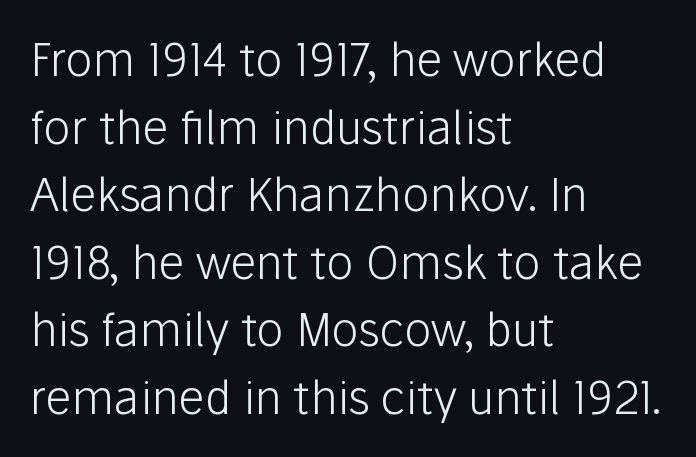
Q: Is the text bold? A: No.
Q: Is the text italic (slanted)? A: No, it is upright.
Q: Is the typeface a serif or a sans-serif typeface? A: Sans-serif.
Q: Is the text underlined? A: No.
Q: How is the paragraph aligned? A: Left-aligned.
Q: Is the spacing between letters normal or unusually wide? A: Normal.
Q: Is the spacing between lines tight, normal or loose? A: Normal.
Q: Width (condensed, normal, or wide)? A: Normal.
Q: Stroke contrast? A: Low.
Q: x-height? A: Medium.
Q: Monospaced? A: No.
